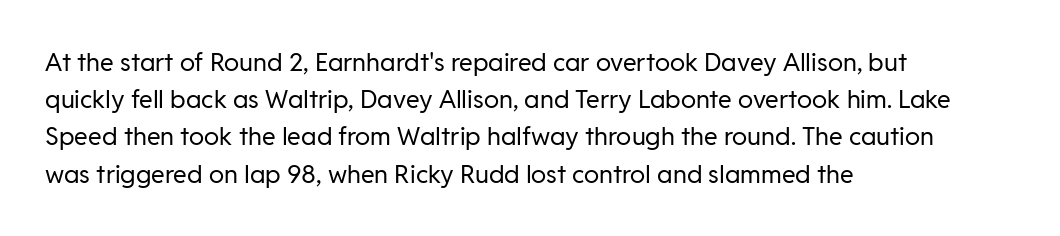
Q: Is the text bold? A: No.
Q: Is the text italic (slanted)? A: No, it is upright.
Q: Is the text underlined? A: No.
Q: How is the paragraph aligned? A: Left-aligned.
Q: Is the spacing between letters normal or unusually wide? A: Normal.
Q: Is the spacing between lines tight, normal or loose? A: Normal.
